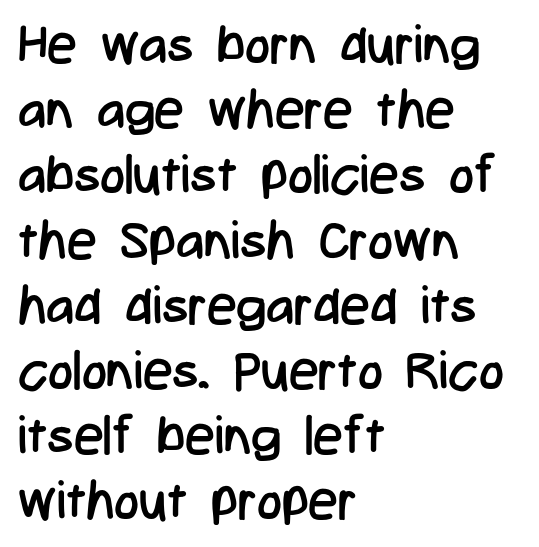
The image shows 53 px regular-weight, condensed sans-serif type, upright; set left-aligned, line spacing 1.23x, normal letter spacing, not underlined; low stroke contrast and a medium x-height.
